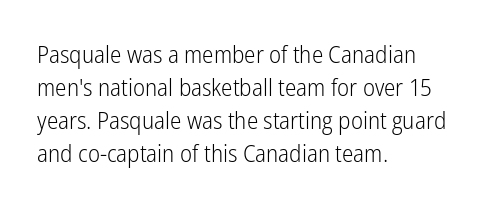
{"italic": "no", "bold": "no", "underline": "no", "align": "left", "line_spacing": "normal", "line_spacing_ratio": 1.38, "letter_spacing": "normal", "letter_spacing_em": 0.0, "glyph_px": 24}
